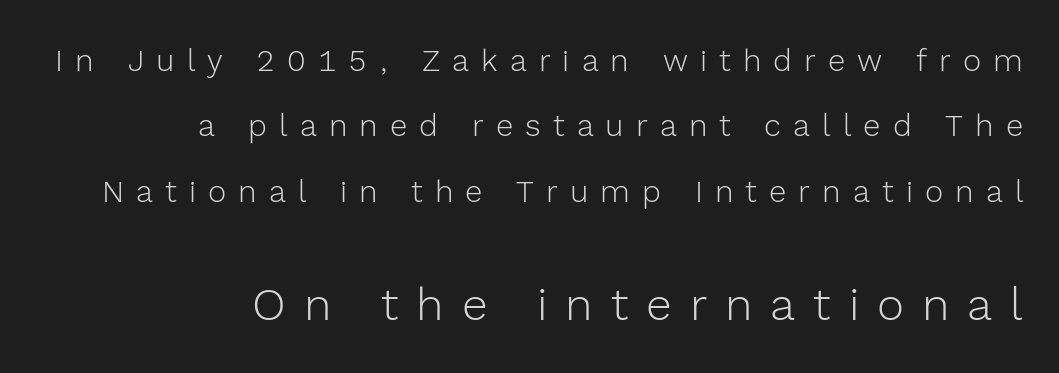
The image shows 46 px light sans-serif type, upright; set right-aligned, loose line spacing (2.11x), unusually wide letter spacing (+0.39 em), not underlined; the second (bottom) block is 1.48x larger; a medium x-height.
